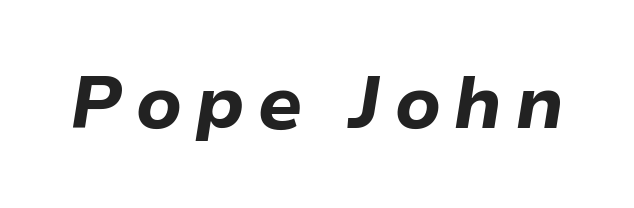
The image shows 73 px bold type, italic (leaning right); set not underlined; low stroke contrast and a medium x-height.
